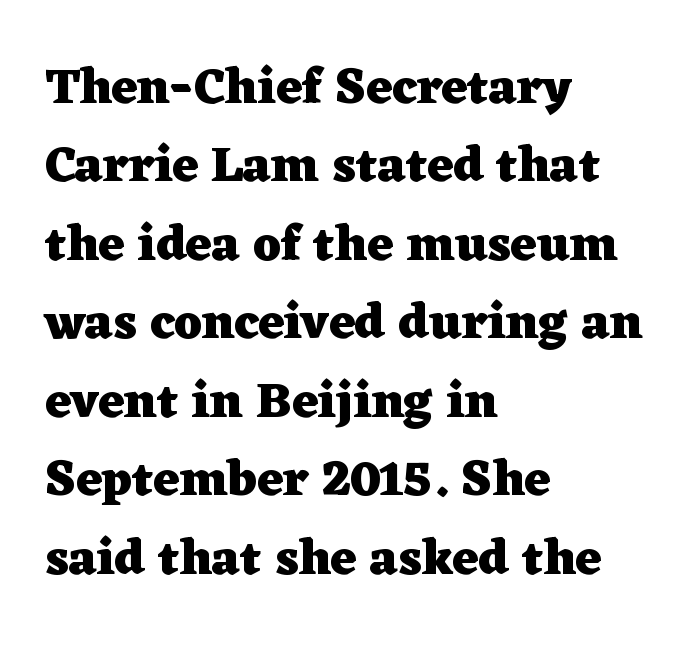
The designer left line spacing at the default. A typesetter would label this face a serif. A student would call this left alignment; a typographer would say flush left, rag right. No extra tracking has been applied to these lines.
